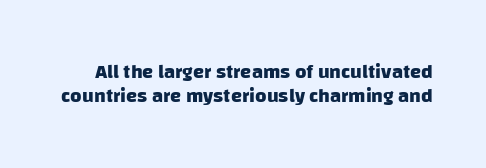
Is the letter spacing exaggerated? No — it looks like the ordinary default. Honestly, there is no underline to notice here at all. Pretty heavy lettering here — definitely bold.
